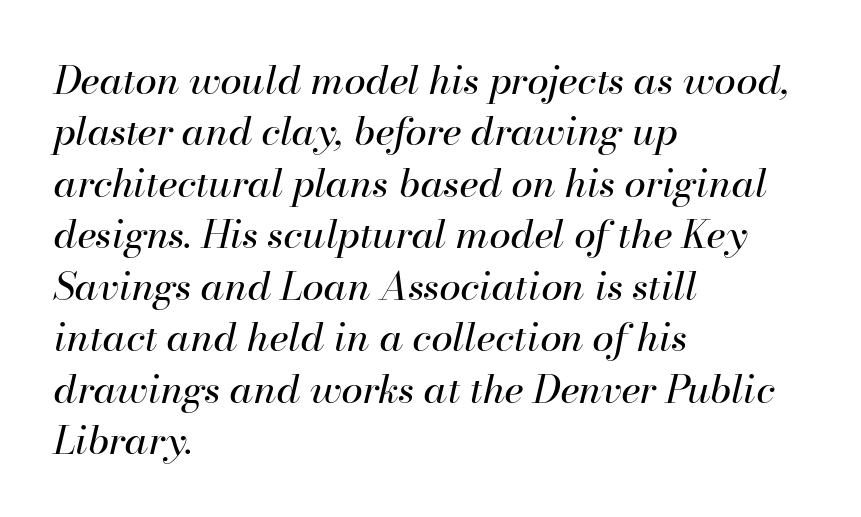
The image shows 39 px regular-weight type, italic (leaning right); set left-aligned, normal line spacing (1.32x), normal letter spacing, not underlined; high stroke contrast and a small x-height.
